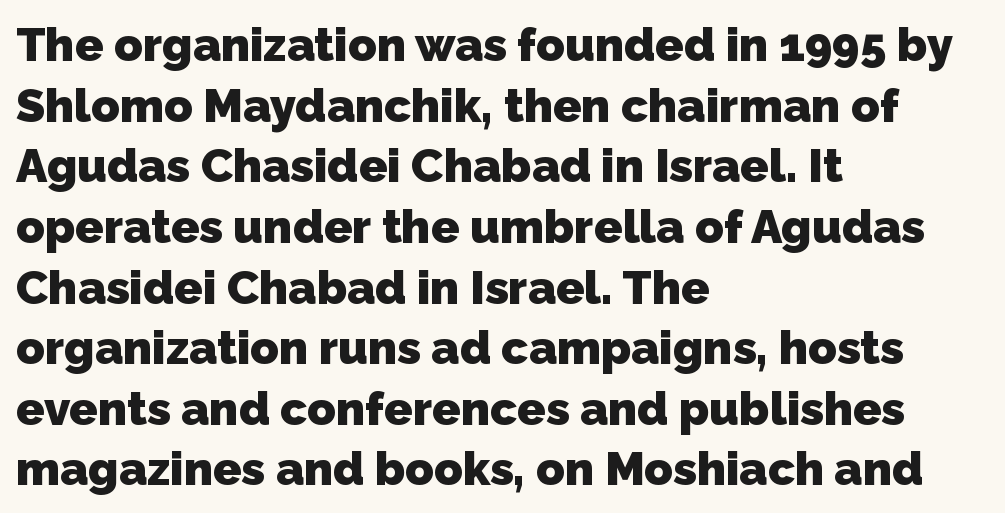
The image shows 47 px heavy sans-serif type; set left-aligned, normal line spacing (1.29x), normal letter spacing, not underlined; low stroke contrast and a medium x-height.
